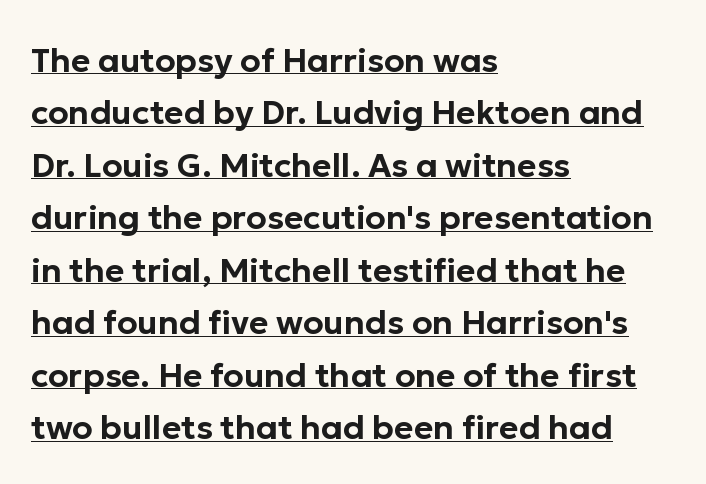
Teacher's note: observe the even left margin — that is flush-left alignment. Compared with typical paragraphs, the rows here are spaced about the same. The face used here is a sans, in the tradition of grotesques and geometrics. Rendered with straight, roman letterforms.
